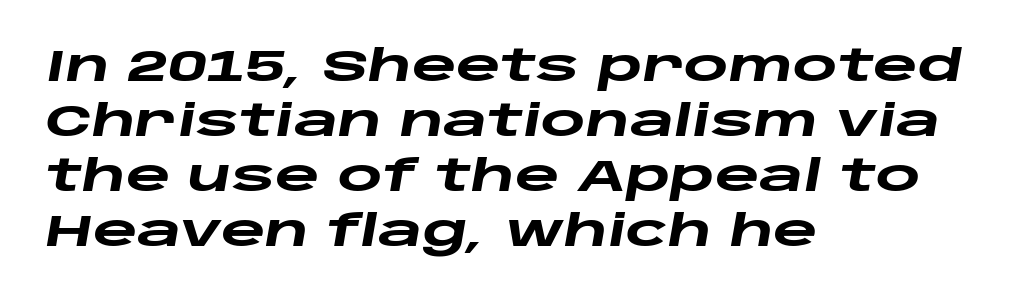
The image shows 43 px heavy, wide type, italic (leaning right); set left-aligned, normal line spacing (1.28x), normal letter spacing, not underlined; low stroke contrast and a large x-height.
